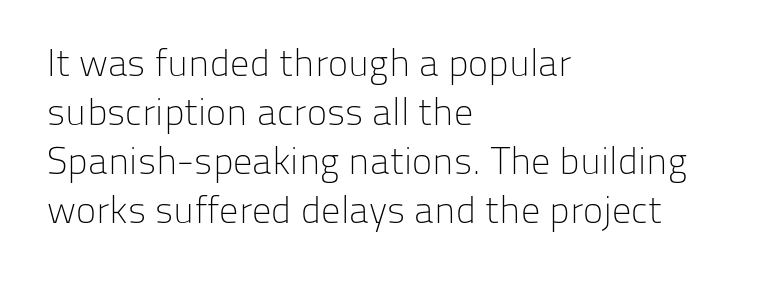
Q: Is the text bold? A: No.
Q: Is the text italic (slanted)? A: No, it is upright.
Q: Is the typeface a serif or a sans-serif typeface? A: Sans-serif.
Q: Is the text underlined? A: No.
Q: How is the paragraph aligned? A: Left-aligned.
Q: Is the spacing between letters normal or unusually wide? A: Normal.
Q: Is the spacing between lines tight, normal or loose? A: Normal.
Q: Width (condensed, normal, or wide)? A: Normal.
Q: Stroke contrast? A: Low.
Q: x-height? A: Medium.
Q: Monospaced? A: No.
